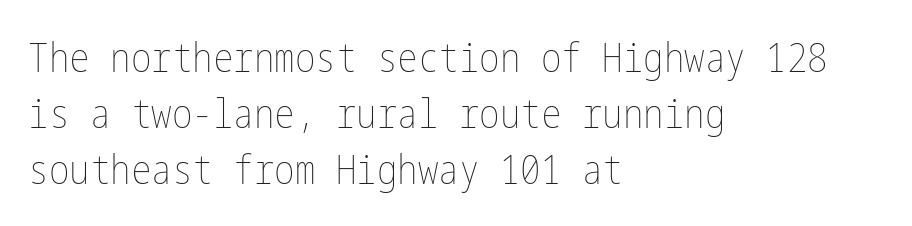
Q: Is the text bold? A: No.
Q: Is the text italic (slanted)? A: No, it is upright.
Q: Is the text underlined? A: No.
Q: How is the paragraph aligned? A: Left-aligned.
Q: Is the spacing between letters normal or unusually wide? A: Normal.
Q: Is the spacing between lines tight, normal or loose? A: Normal.
Q: Width (condensed, normal, or wide)? A: Condensed.
Q: Stroke contrast? A: Low.
Q: x-height? A: Medium.
